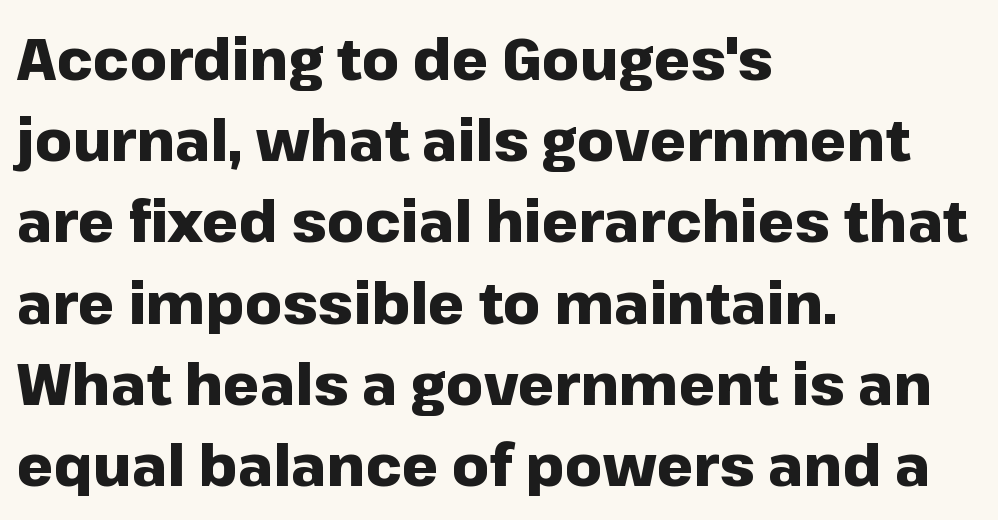
{"serif": "no", "italic": "no", "bold": "yes", "weight": "heavy", "width": "normal", "stroke_contrast": "low", "x_height": "medium", "monospaced": "no", "underline": "no", "align": "left", "line_spacing": "normal", "line_spacing_ratio": 1.4, "letter_spacing": "normal", "letter_spacing_em": 0.0, "glyph_px": 58}
